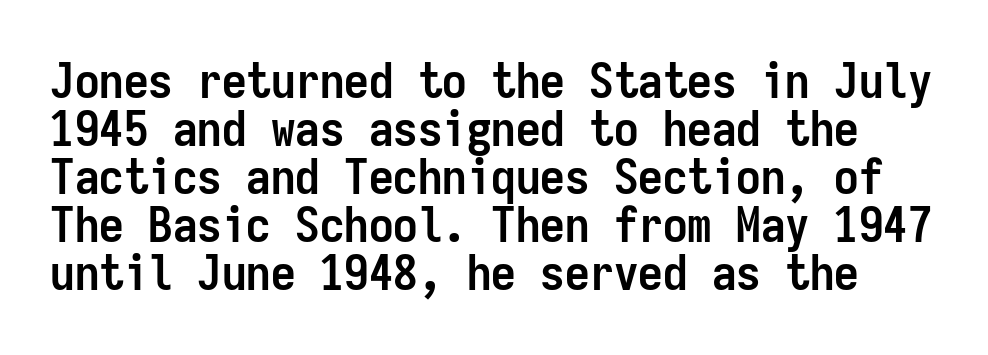
{"serif": "no", "italic": "no", "bold": "yes", "weight": "semibold", "width": "condensed", "stroke_contrast": "low", "x_height": "medium", "monospaced": "yes", "underline": "no", "line_spacing": "tight", "line_spacing_ratio": 0.98, "letter_spacing": "normal", "letter_spacing_em": 0.0, "glyph_px": 49}
